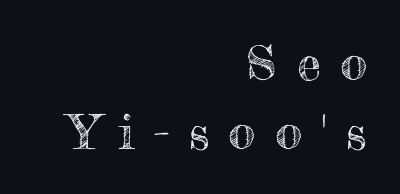
The image shows 48 px text type, upright; set right-aligned, normal line spacing (1.43x), unusually wide letter spacing (+0.42 em), not underlined; a small x-height.
